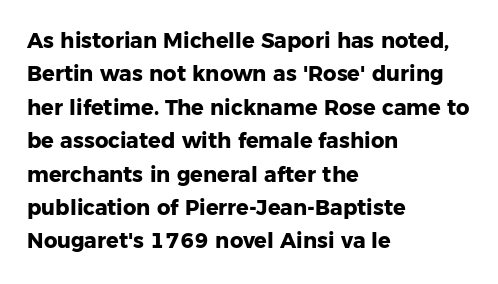
Q: Is the text bold? A: Yes.
Q: Is the text italic (slanted)? A: No, it is upright.
Q: Is the text underlined? A: No.
Q: How is the paragraph aligned? A: Left-aligned.
Q: Is the spacing between letters normal or unusually wide? A: Normal.
Q: Is the spacing between lines tight, normal or loose? A: Normal.
